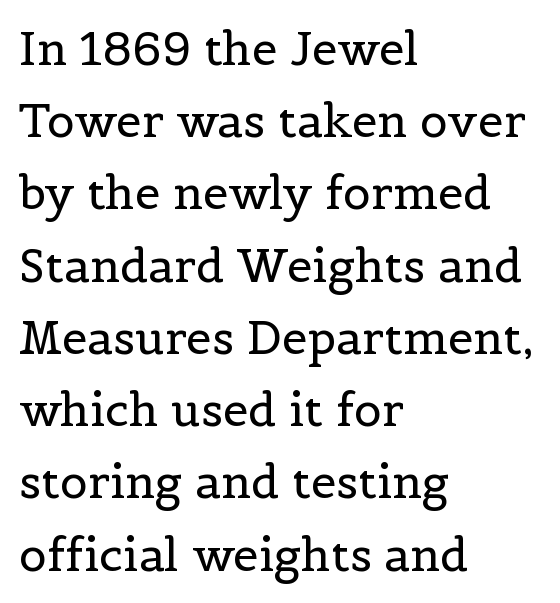
Vertically, the passage feels balanced, rows spaced as you'd expect. The axis of the letterforms is exactly vertical. Every row of glyphs begins at an identical x-position on the left. The face used here is rendered with its standard letterfit.
